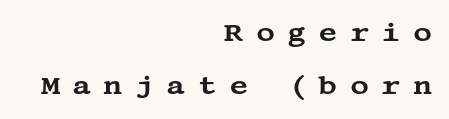
{"italic": "no", "underline": "no", "align": "right", "line_spacing": "loose", "line_spacing_ratio": 2.02, "letter_spacing": "wide", "letter_spacing_em": 0.47, "glyph_px": 26}
